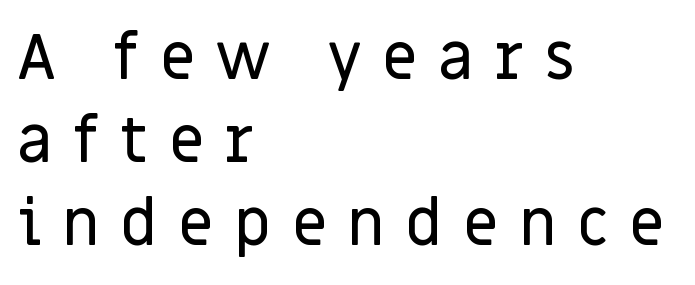
{"serif": "no", "italic": "no", "width": "normal", "stroke_contrast": "low", "x_height": "large", "monospaced": "no", "underline": "no", "align": "left", "line_spacing": "normal", "line_spacing_ratio": 1.32, "letter_spacing": "wide", "letter_spacing_em": 0.32, "glyph_px": 63}
